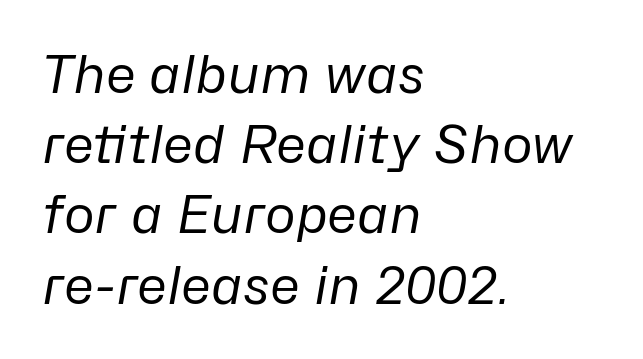
The image shows 52 px regular-weight type, italic (leaning right); set left-aligned, normal line spacing (1.35x), normal letter spacing, not underlined; low stroke contrast and a medium x-height.
